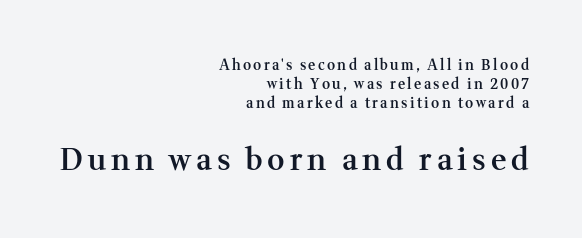
{"serif": "yes", "italic": "no", "bold": "semi", "weight": "semibold", "width": "normal", "stroke_contrast": "medium", "x_height": "medium", "monospaced": "no", "underline": "no", "align": "right", "line_spacing": "normal", "line_spacing_ratio": 1.36, "larger_block": "second", "size_ratio": 2.14, "glyph_px": 30}
